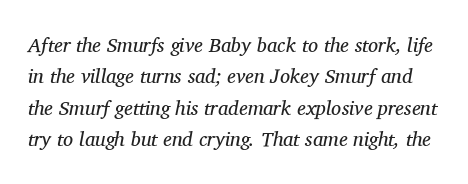
{"italic": "yes", "lean": "right", "slant_degrees": 11, "bold": "no", "underline": "no", "line_spacing": "normal", "line_spacing_ratio": 1.57, "letter_spacing": "normal", "letter_spacing_em": 0.0, "glyph_px": 20}
